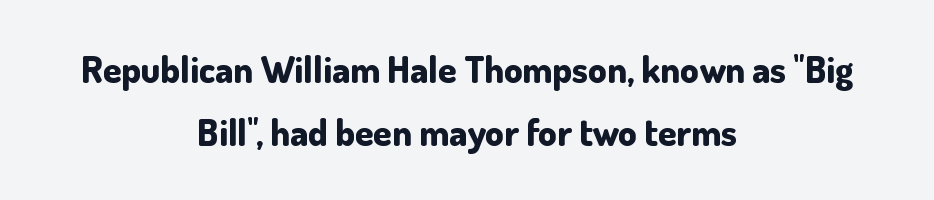
Q: Is the text bold? A: Yes.
Q: Is the text italic (slanted)? A: No, it is upright.
Q: Is the typeface a serif or a sans-serif typeface? A: Sans-serif.
Q: Is the text underlined? A: No.
Q: How is the paragraph aligned? A: Centered.
Q: Is the spacing between letters normal or unusually wide? A: Normal.
Q: Is the spacing between lines tight, normal or loose? A: Normal.
Q: Width (condensed, normal, or wide)? A: Normal.
Q: Stroke contrast? A: Low.
Q: x-height? A: Small.
Q: Monospaced? A: No.
